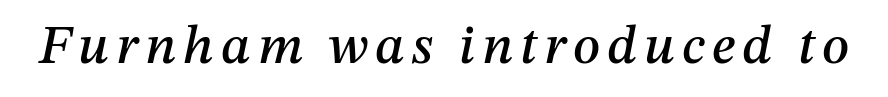
The image shows 54 px text type, italic (leaning right); set not underlined; medium stroke contrast and a medium x-height.
